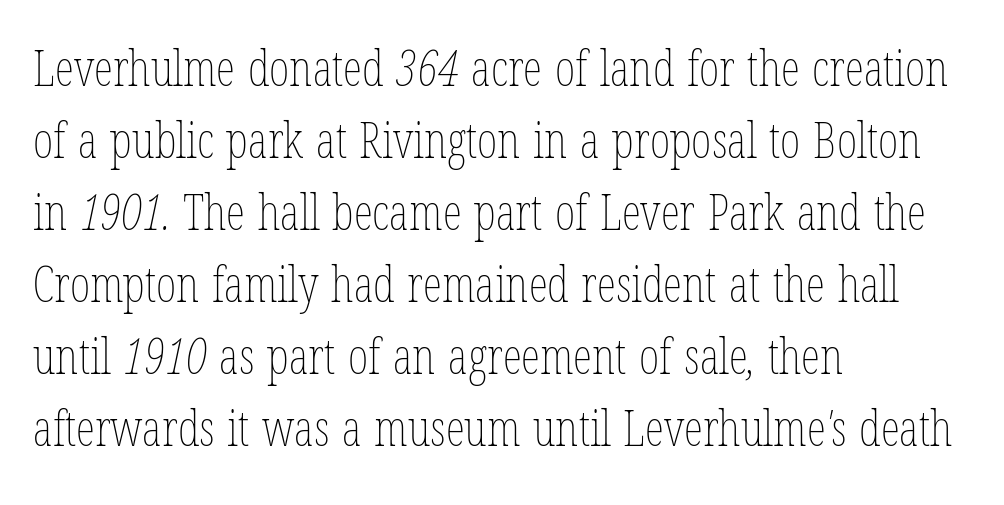
The string is rendered with underlining switched off. A typesetter would call this leading conventional body-copy spacing. A light-to-regular cut is what we see here. The tracking reads as untouched default to a designer's eye. A typesetter would call this proportional, since set widths differ per character.
